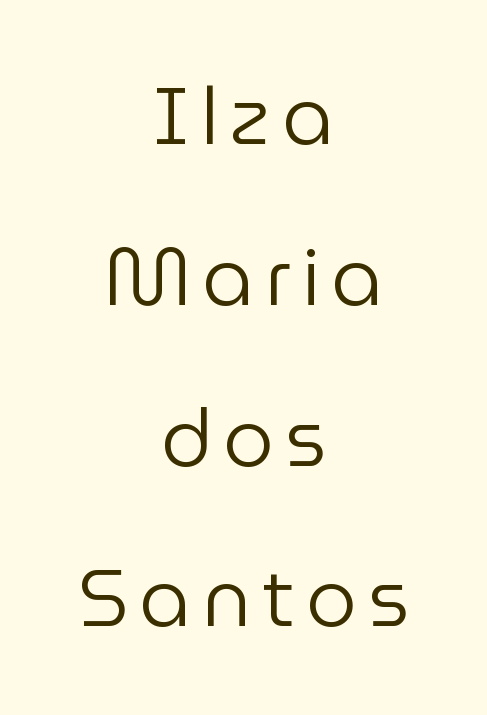
Q: Is the text bold? A: No.
Q: Is the text italic (slanted)? A: No, it is upright.
Q: Is the typeface a serif or a sans-serif typeface? A: Sans-serif.
Q: Is the text underlined? A: No.
Q: How is the paragraph aligned? A: Centered.
Q: Is the spacing between lines tight, normal or loose? A: Loose.
Q: Width (condensed, normal, or wide)? A: Normal.
Q: Stroke contrast? A: Low.
Q: x-height? A: Medium.
Q: Monospaced? A: No.
